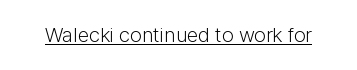
Q: Is the text bold? A: No.
Q: Is the text italic (slanted)? A: No, it is upright.
Q: Is the text underlined? A: Yes.
Q: Is the spacing between letters normal or unusually wide? A: Normal.
